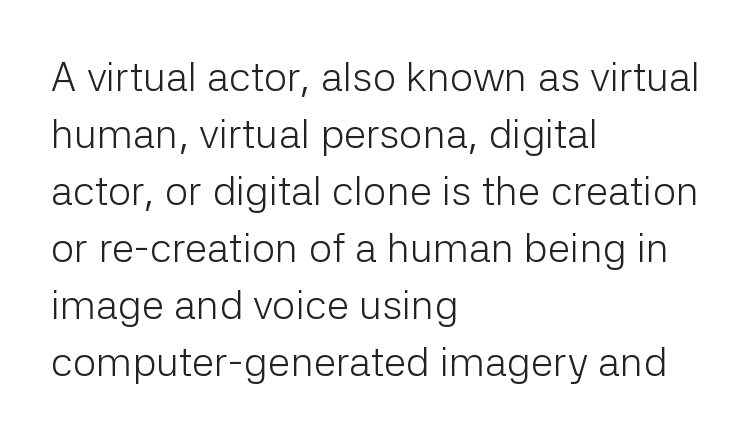
Caption: multi-line text, flush left, ragged right. The rendering shows plain stroke endings on the letterforms — a sans-serif design. Think standard paragraph weight, or any step lighter than that. Regular leading. The rendering keeps characters at their native spacing.
